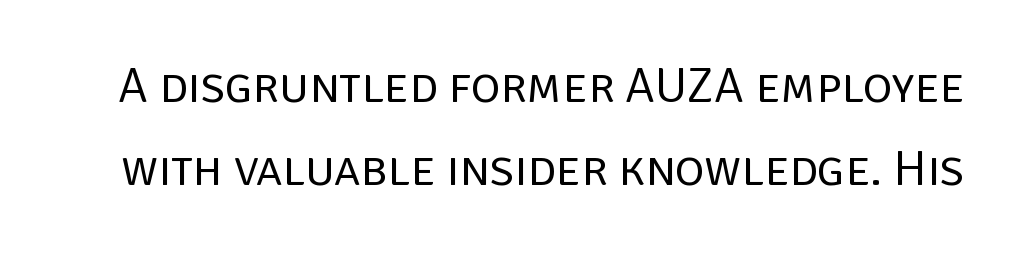
Look at the bottom of the vertical strokes: they stop flat, with no serifs. The rendering uses a moderate line-height, typical for paragraphs. Looks like regular typesetting: each glyph gets only the width it needs. Check under the words: just untouched page.
